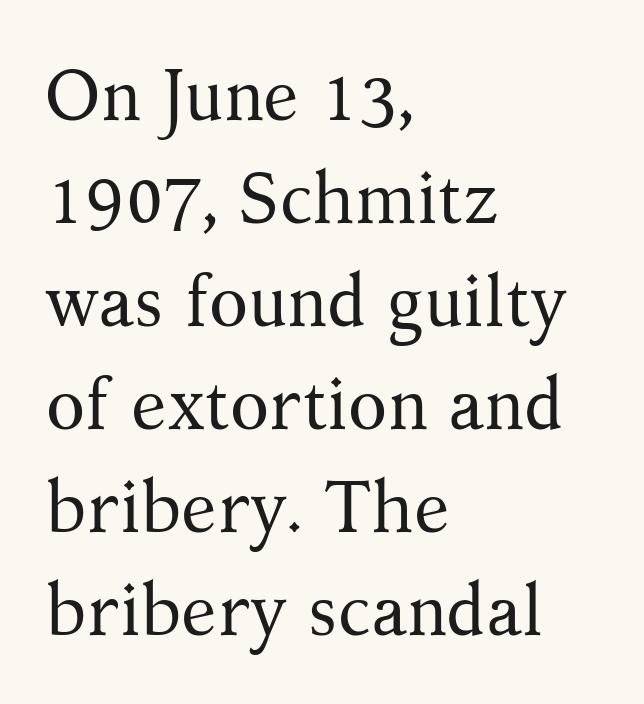
Q: Is the text bold? A: No.
Q: Is the text italic (slanted)? A: No, it is upright.
Q: Is the typeface a serif or a sans-serif typeface? A: Serif.
Q: Is the text underlined? A: No.
Q: How is the paragraph aligned? A: Left-aligned.
Q: Is the spacing between letters normal or unusually wide? A: Normal.
Q: Is the spacing between lines tight, normal or loose? A: Normal.
Q: Width (condensed, normal, or wide)? A: Normal.
Q: Stroke contrast? A: Medium.
Q: x-height? A: Medium.
Q: Monospaced? A: No.
